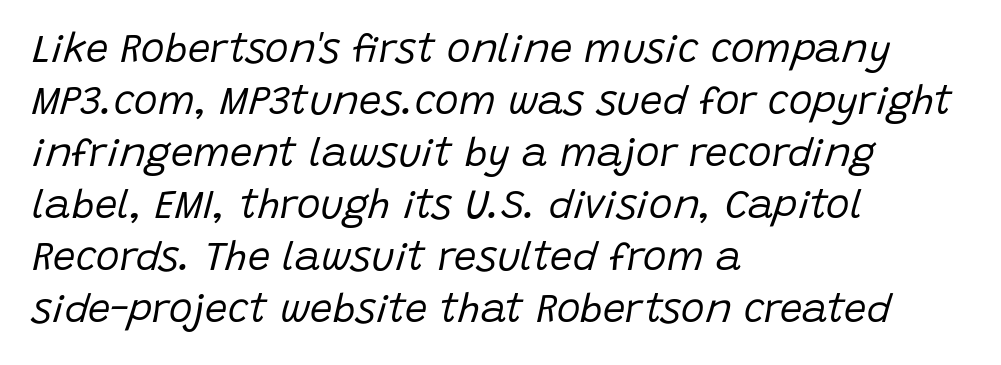
The image shows 40 px regular-weight type, italic (leaning right); set left-aligned, normal line spacing (1.3x), normal letter spacing, not underlined; low stroke contrast and a large x-height.
